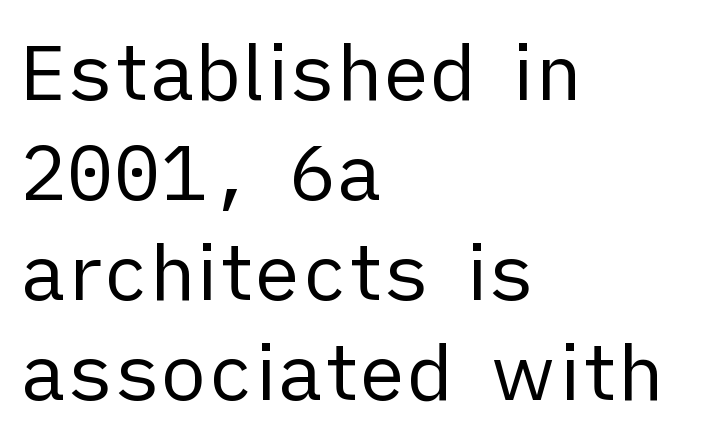
Q: Is the text bold? A: No.
Q: Is the text italic (slanted)? A: No, it is upright.
Q: Is the typeface a serif or a sans-serif typeface? A: Sans-serif.
Q: Is the text underlined? A: No.
Q: How is the paragraph aligned? A: Left-aligned.
Q: Is the spacing between letters normal or unusually wide? A: Normal.
Q: Is the spacing between lines tight, normal or loose? A: Normal.
Q: Width (condensed, normal, or wide)? A: Normal.
Q: Stroke contrast? A: Low.
Q: x-height? A: Medium.
Q: Monospaced? A: No.
